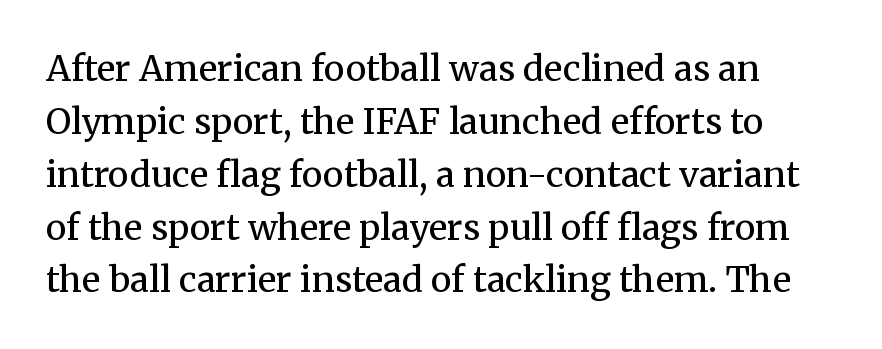
In terms of posture, this sample is upright. Vertically, the passage feels balanced, rows spaced as you'd expect. A typesetter would call this zero additional tracking. Each letter's strokes conclude with small projecting serifs. The typesetting does not lean heavy: it is not bold. Only glyphs here, with clear space below each row.
